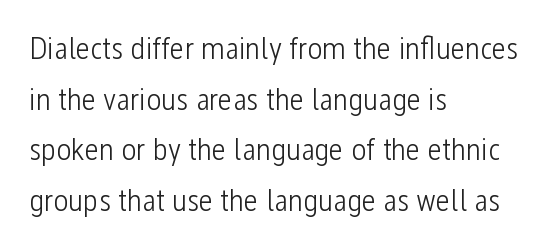
{"serif": "no", "italic": "no", "bold": "no", "weight": "light", "width": "condensed", "stroke_contrast": "low", "x_height": "medium", "monospaced": "no", "underline": "no", "align": "left", "line_spacing": "normal", "line_spacing_ratio": 1.58, "letter_spacing": "normal", "letter_spacing_em": 0.0, "glyph_px": 32}
